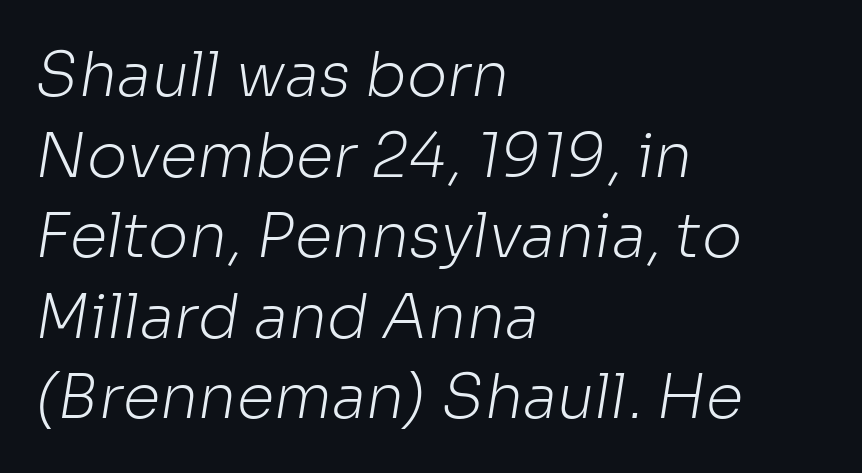
The image shows 61 px light sans-serif type; set left-aligned, normal line spacing (1.32x), normal letter spacing, not underlined; low stroke contrast and a medium x-height.
